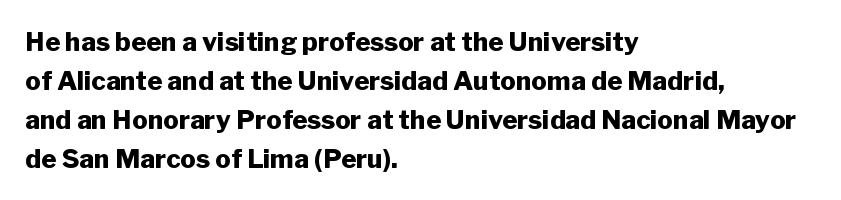
Q: Is the text bold? A: Yes.
Q: Is the text italic (slanted)? A: No, it is upright.
Q: Is the text underlined? A: No.
Q: How is the paragraph aligned? A: Left-aligned.
Q: Is the spacing between letters normal or unusually wide? A: Normal.
Q: Is the spacing between lines tight, normal or loose? A: Normal.
